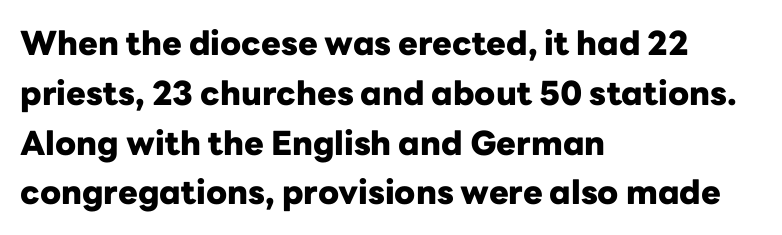
Q: Is the text bold? A: Yes.
Q: Is the text italic (slanted)? A: No, it is upright.
Q: Is the typeface a serif or a sans-serif typeface? A: Sans-serif.
Q: Is the text underlined? A: No.
Q: How is the paragraph aligned? A: Left-aligned.
Q: Is the spacing between letters normal or unusually wide? A: Normal.
Q: Is the spacing between lines tight, normal or loose? A: Normal.
Q: Width (condensed, normal, or wide)? A: Normal.
Q: Stroke contrast? A: Low.
Q: x-height? A: Medium.
Q: Monospaced? A: No.
